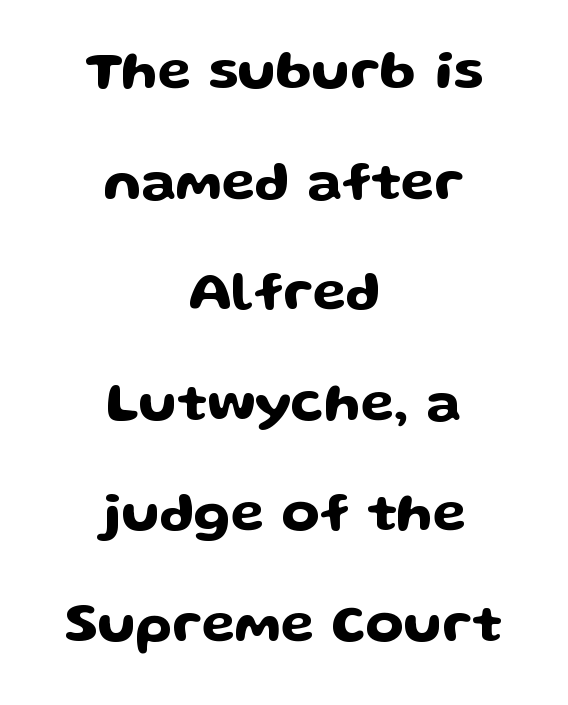
Only glyphs here, with clear space below each row. Varying glyph widths throughout — classic text-font behaviour. The paragraph has two soft edges and a firm central axis. What stands out about the letter spacing? Nothing — it is the standard amount.
